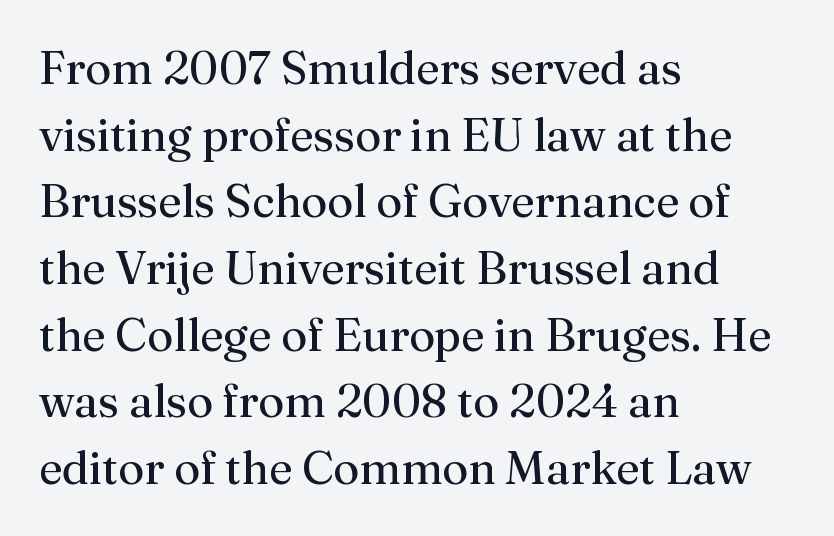
{"serif": "yes", "italic": "no", "bold": "no", "weight": "regular", "width": "normal", "stroke_contrast": "medium", "x_height": "medium", "monospaced": "no", "underline": "no", "align": "left", "line_spacing": "normal", "line_spacing_ratio": 1.45, "letter_spacing": "normal", "letter_spacing_em": 0.0, "glyph_px": 46}
